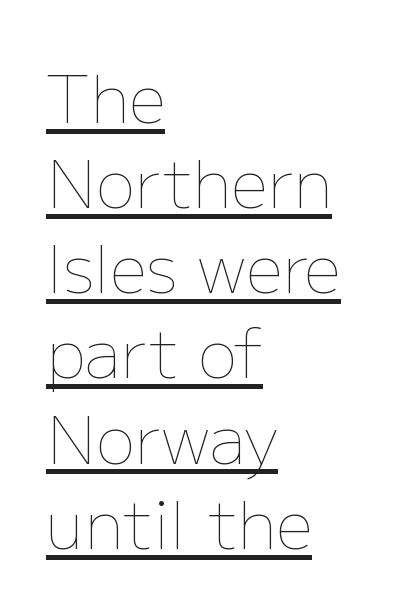
{"italic": "no", "bold": "no", "weight": "thin", "width": "normal", "stroke_contrast": "low", "x_height": "medium", "monospaced": "no", "underline": "yes", "align": "left", "line_spacing": "normal", "line_spacing_ratio": 1.29, "letter_spacing": "normal", "letter_spacing_em": 0.0, "glyph_px": 66}
